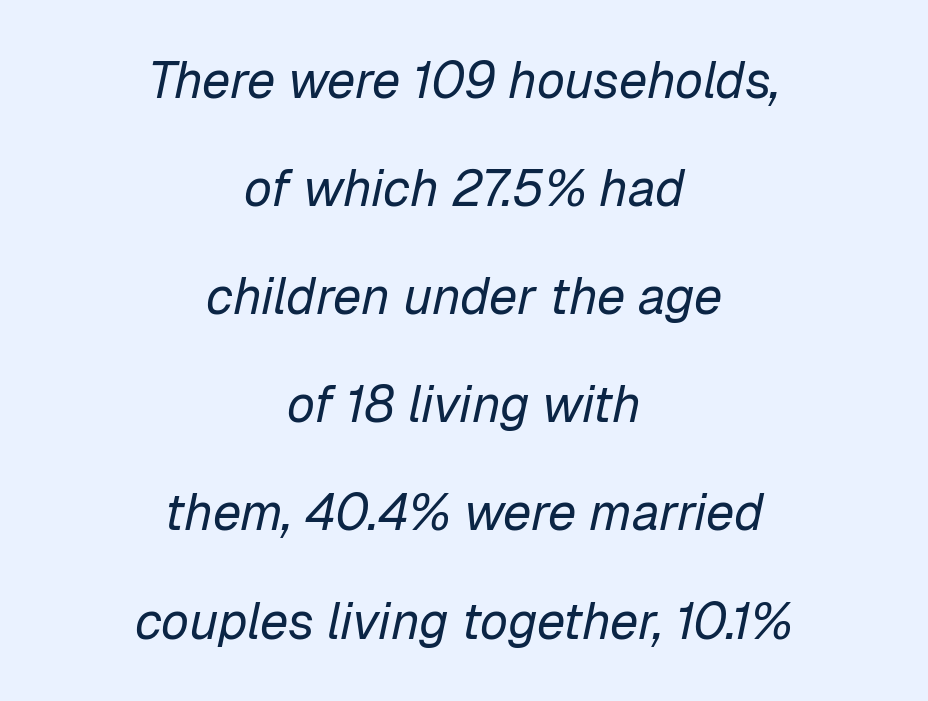
{"italic": "yes", "lean": "right", "slant_degrees": 12, "bold": "no", "weight": "regular", "width": "normal", "stroke_contrast": "low", "x_height": "medium", "monospaced": "no", "underline": "no", "align": "center", "line_spacing": "loose", "line_spacing_ratio": 2.12, "letter_spacing": "normal", "letter_spacing_em": 0.0, "glyph_px": 51}
